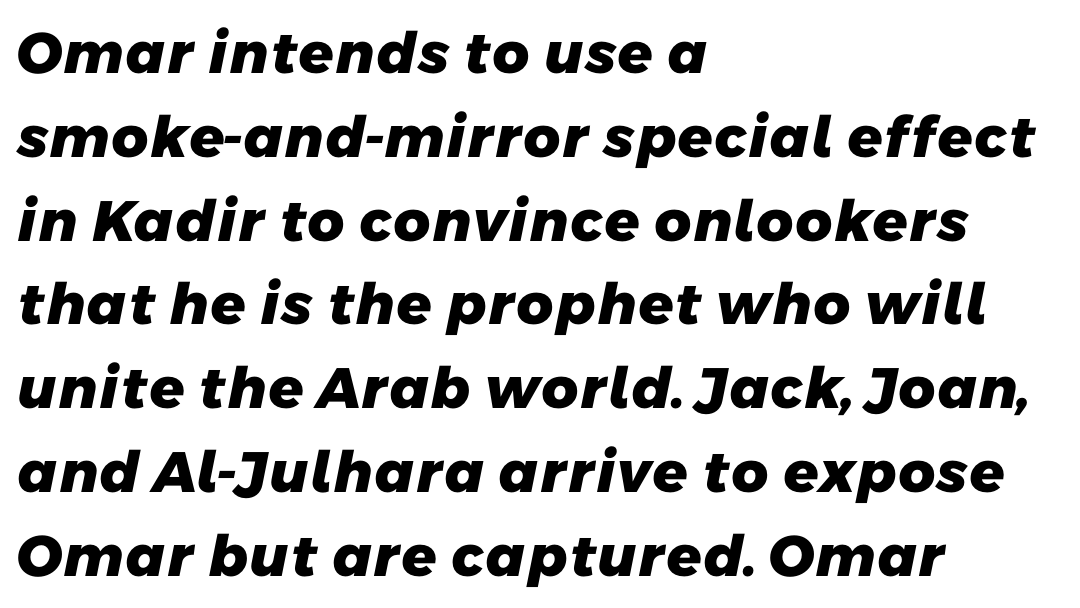
{"serif": "no", "bold": "yes", "weight": "heavy", "width": "normal", "stroke_contrast": "low", "x_height": "medium", "monospaced": "no", "underline": "no", "align": "left", "line_spacing": "normal", "line_spacing_ratio": 1.47, "letter_spacing": "normal", "letter_spacing_em": 0.0, "glyph_px": 57}
